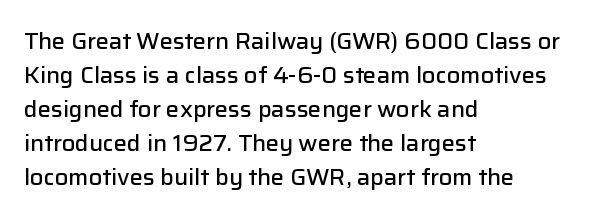
Q: Is the text bold? A: Semi-bold.
Q: Is the text italic (slanted)? A: No, it is upright.
Q: Is the text underlined? A: No.
Q: How is the paragraph aligned? A: Left-aligned.
Q: Is the spacing between letters normal or unusually wide? A: Normal.
Q: Is the spacing between lines tight, normal or loose? A: Normal.
